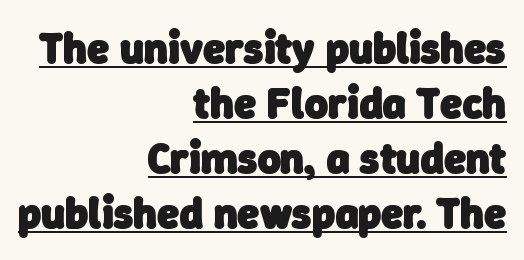
{"serif": "no", "bold": "yes", "weight": "heavy", "width": "normal", "stroke_contrast": "low", "x_height": "medium", "monospaced": "no", "underline": "yes", "align": "right", "line_spacing": "normal", "line_spacing_ratio": 1.25, "letter_spacing": "normal", "letter_spacing_em": 0.0, "glyph_px": 44}
